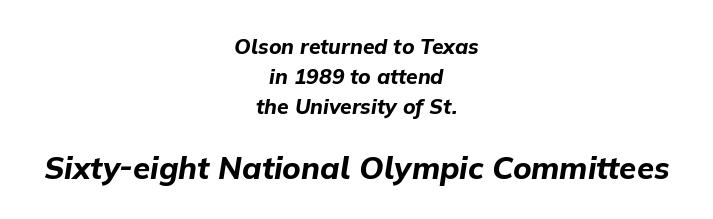
Anything drawn beneath the words? Only blank space. I'd describe the lettering as bold — thick and assertive. Both edges are ragged and mirror each other, which tells us the setting is centered. Character widths vary here, with narrow letters taking less room than wide ones. Slant detected: the letters are inclined.
